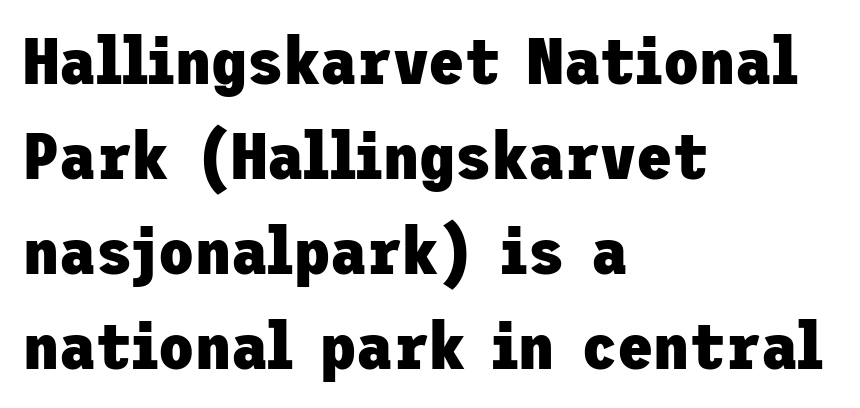
The image shows 66 px heavy sans-serif type, upright; set left-aligned, normal line spacing (1.44x), normal letter spacing, not underlined; low stroke contrast and a medium x-height.
